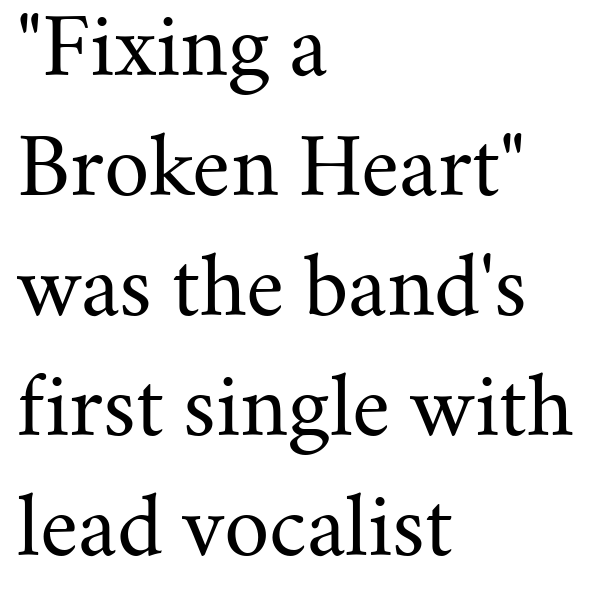
The image shows 79 px regular-weight serif type, upright; set left-aligned, normal line spacing (1.52x), normal letter spacing, not underlined; medium stroke contrast and a small x-height.
